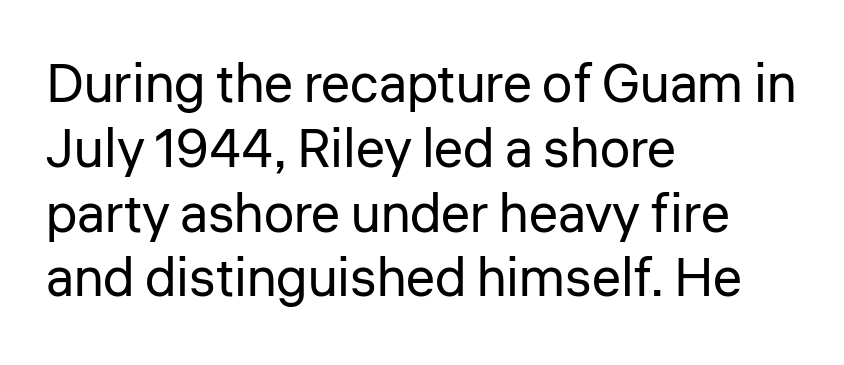
The image shows 54 px regular-weight sans-serif type, upright; set left-aligned, line spacing 1.2x, normal letter spacing, not underlined; low stroke contrast and a medium x-height.
